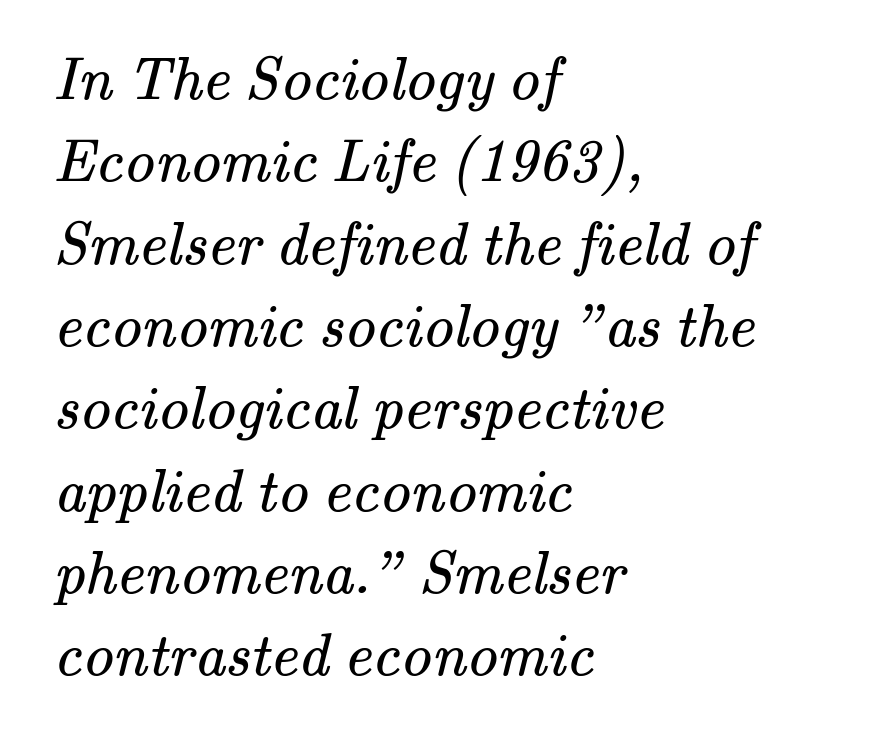
{"serif": "yes", "bold": "no", "weight": "regular", "width": "normal", "stroke_contrast": "medium", "x_height": "small", "monospaced": "no", "underline": "no", "align": "left", "line_spacing": "normal", "line_spacing_ratio": 1.35, "letter_spacing": "normal", "letter_spacing_em": 0.0, "glyph_px": 61}
